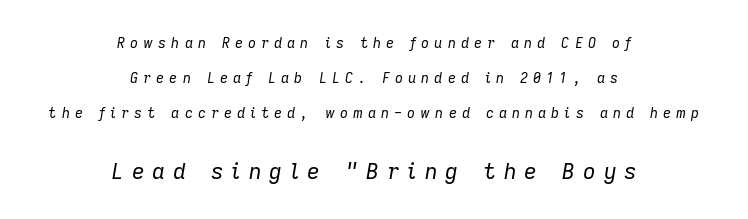
{"italic": "yes", "lean": "right", "slant_degrees": 9, "bold": "no", "underline": "no", "align": "center", "line_spacing": "loose", "line_spacing_ratio": 2.5, "letter_spacing": "wide", "letter_spacing_em": 0.36, "larger_block": "second", "size_ratio": 1.57, "glyph_px": 22}
